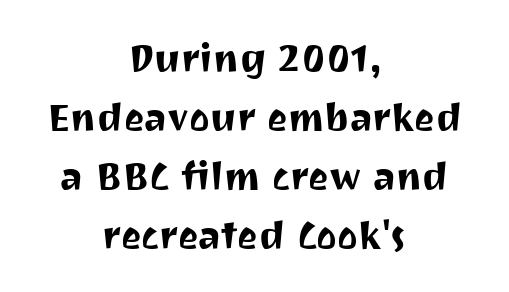
The image shows 39 px sans-serif type, upright; set centered, normal line spacing (1.51x), normal letter spacing, not underlined; medium stroke contrast and a medium x-height.
